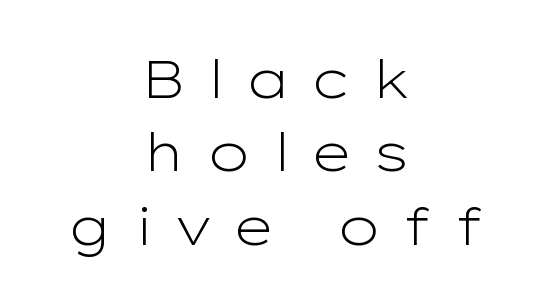
Q: Is the text bold? A: No.
Q: Is the text italic (slanted)? A: No, it is upright.
Q: Is the typeface a serif or a sans-serif typeface? A: Sans-serif.
Q: Is the text underlined? A: No.
Q: How is the paragraph aligned? A: Centered.
Q: Is the spacing between letters normal or unusually wide? A: Unusually wide.
Q: Is the spacing between lines tight, normal or loose? A: Normal.
Q: Width (condensed, normal, or wide)? A: Wide.
Q: Stroke contrast? A: Low.
Q: x-height? A: Medium.
Q: Monospaced? A: No.
